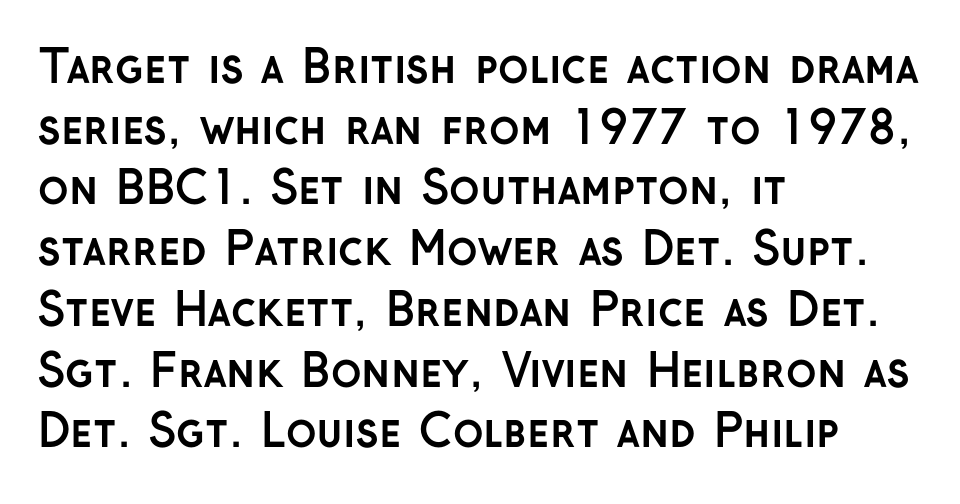
{"serif": "no", "italic": "no", "bold": "yes", "weight": "semibold", "width": "normal", "stroke_contrast": "low", "x_height": "medium", "monospaced": "no", "underline": "no", "align": "left", "line_spacing": "normal", "line_spacing_ratio": 1.35, "letter_spacing": "normal", "letter_spacing_em": 0.0, "glyph_px": 45}
